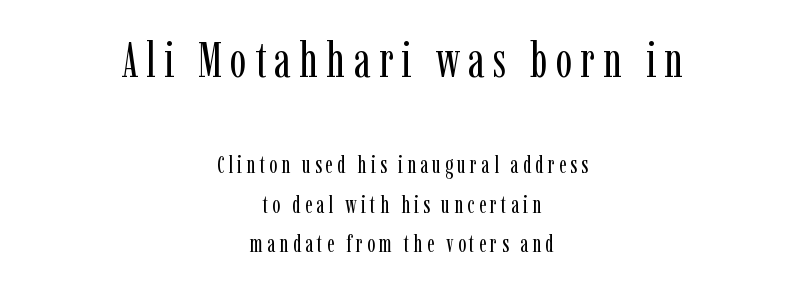
The letters carry serifs — small finishing strokes at the ends of their stems. Short and long lines alike share a common midpoint. Proportional: the letters do not fall into vertical columns. The specimen omits any rule beneath the text block's lines.
